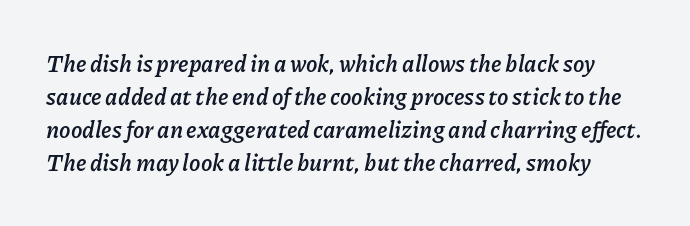
{"italic": "yes", "lean": "right", "slant_degrees": 11, "bold": "yes", "underline": "no", "line_spacing": "normal", "line_spacing_ratio": 1.44, "letter_spacing": "normal", "letter_spacing_em": 0.0, "glyph_px": 23}
